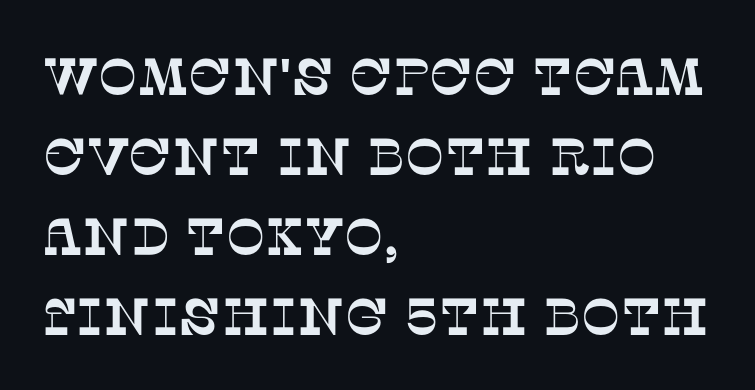
This sample has the flowing, uneven cadence of proportional lettering. Short note: letters normally spaced. Where is the straight margin? On the left. Check under the words: just untouched page. What kind of face is this? One with serifs.
